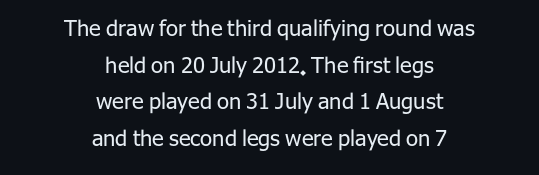
The glyphs are unaccompanied by any horizontal stroke below them. Is the block centered? Yes — each line is placed symmetrically about the middle. Leading matches the norm, producing a regular column. Nope, not italic — everything's standing straight. No chunkiness to these letters — they're not bold. Spacing between characters is what you'd get straight out of the box.
